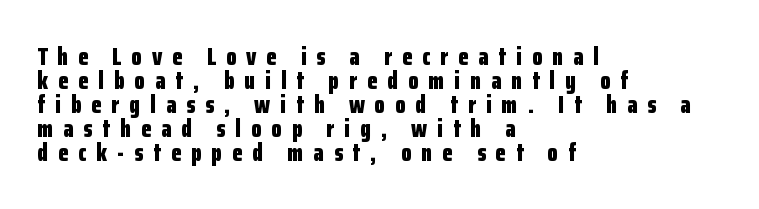
{"italic": "no", "bold": "yes", "underline": "no", "align": "left", "line_spacing": "tight", "line_spacing_ratio": 1.0, "letter_spacing": "wide", "letter_spacing_em": 0.41, "glyph_px": 24}
